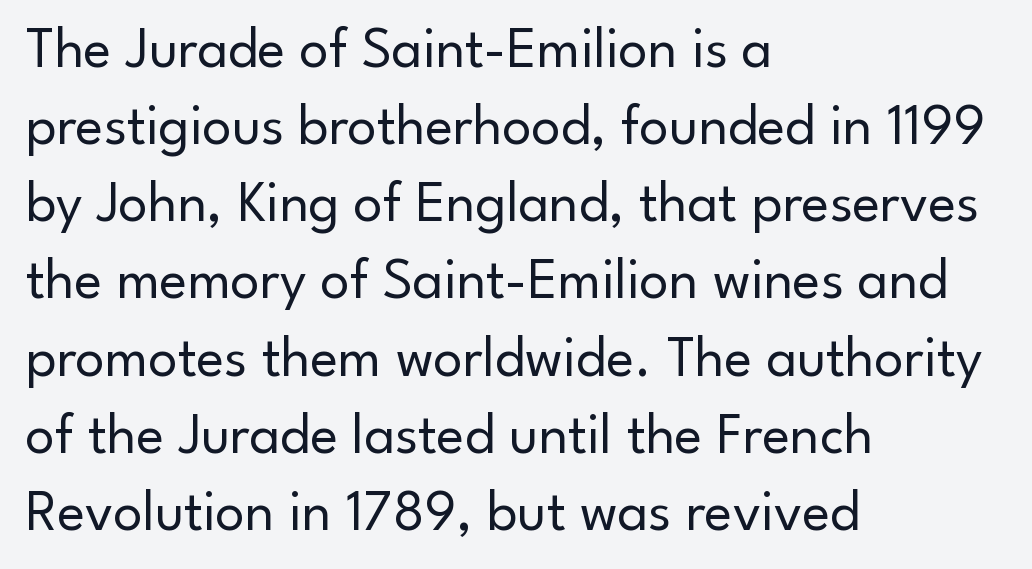
Q: Is the text bold? A: No.
Q: Is the text italic (slanted)? A: No, it is upright.
Q: Is the typeface a serif or a sans-serif typeface? A: Sans-serif.
Q: Is the text underlined? A: No.
Q: How is the paragraph aligned? A: Left-aligned.
Q: Is the spacing between letters normal or unusually wide? A: Normal.
Q: Is the spacing between lines tight, normal or loose? A: Normal.
Q: Width (condensed, normal, or wide)? A: Normal.
Q: Stroke contrast? A: Low.
Q: x-height? A: Small.
Q: Monospaced? A: No.
